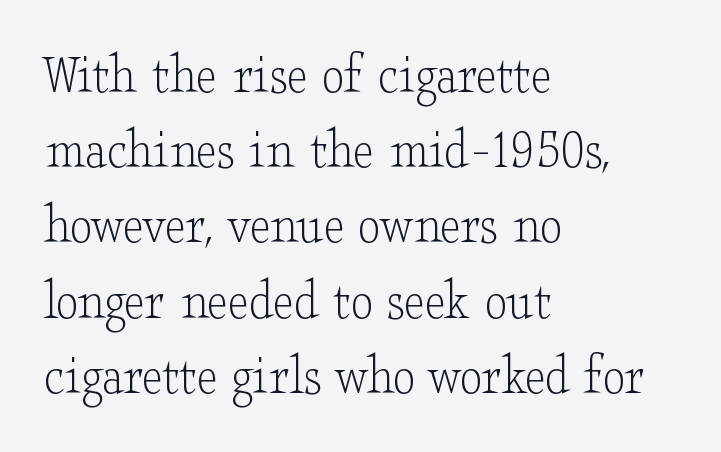
Q: Is the text bold? A: No.
Q: Is the text italic (slanted)? A: No, it is upright.
Q: Is the typeface a serif or a sans-serif typeface? A: Serif.
Q: Is the text underlined? A: No.
Q: How is the paragraph aligned? A: Left-aligned.
Q: Is the spacing between letters normal or unusually wide? A: Normal.
Q: Is the spacing between lines tight, normal or loose? A: Normal.
Q: Width (condensed, normal, or wide)? A: Wide.
Q: Stroke contrast? A: Low.
Q: x-height? A: Small.
Q: Monospaced? A: No.
